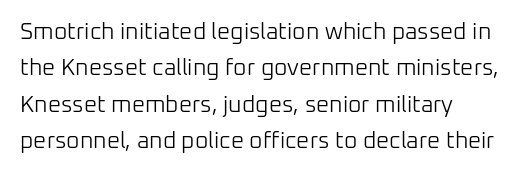
{"italic": "no", "bold": "no", "underline": "no", "align": "left", "line_spacing": "normal", "line_spacing_ratio": 1.58, "letter_spacing": "normal", "letter_spacing_em": 0.0, "glyph_px": 23}
